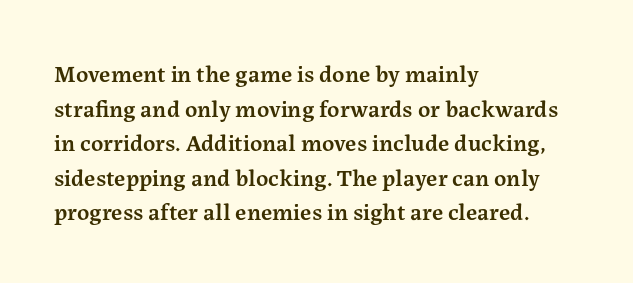
Q: Is the text bold? A: Semi-bold.
Q: Is the text italic (slanted)? A: No, it is upright.
Q: Is the text underlined? A: No.
Q: How is the paragraph aligned? A: Left-aligned.
Q: Is the spacing between letters normal or unusually wide? A: Normal.
Q: Is the spacing between lines tight, normal or loose? A: Normal.
